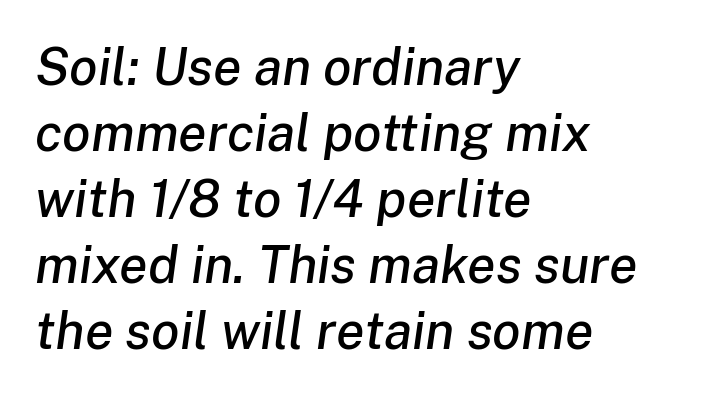
{"italic": "yes", "lean": "right", "slant_degrees": 8, "width": "normal", "stroke_contrast": "low", "x_height": "medium", "monospaced": "no", "underline": "no", "align": "left", "line_spacing": "normal", "line_spacing_ratio": 1.27, "letter_spacing": "normal", "letter_spacing_em": 0.0, "glyph_px": 52}
